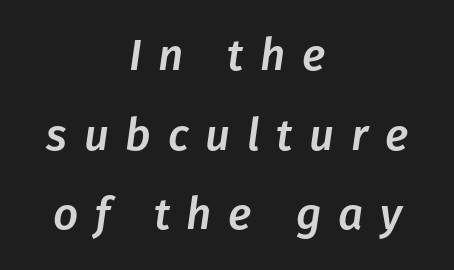
These lines stack symmetrically, like a column narrowing and widening about its center. Quick note: italic. Here the designer chose a conventional face with non-uniform glyph widths. Check the space under the baseline: it is left empty. Spacing between characters has been opened up far beyond the box default.
